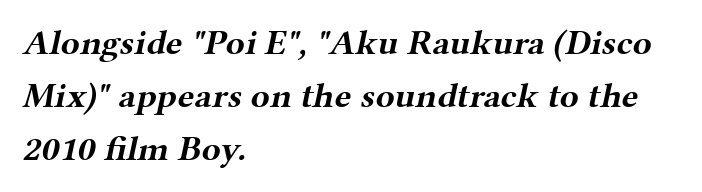
Q: Is the text bold? A: Yes.
Q: Is the typeface a serif or a sans-serif typeface? A: Serif.
Q: Is the text underlined? A: No.
Q: How is the paragraph aligned? A: Left-aligned.
Q: Is the spacing between letters normal or unusually wide? A: Normal.
Q: Is the spacing between lines tight, normal or loose? A: Normal.
Q: Width (condensed, normal, or wide)? A: Wide.
Q: Stroke contrast? A: Medium.
Q: x-height? A: Medium.
Q: Monospaced? A: No.
